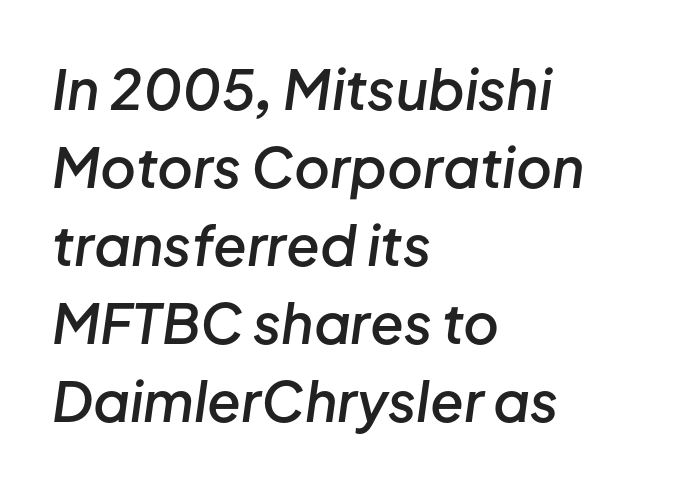
{"italic": "yes", "lean": "right", "slant_degrees": 8, "bold": "semi", "weight": "semibold", "width": "normal", "stroke_contrast": "low", "x_height": "medium", "monospaced": "no", "underline": "no", "align": "left", "line_spacing": "normal", "line_spacing_ratio": 1.42, "letter_spacing": "normal", "letter_spacing_em": 0.0, "glyph_px": 55}
